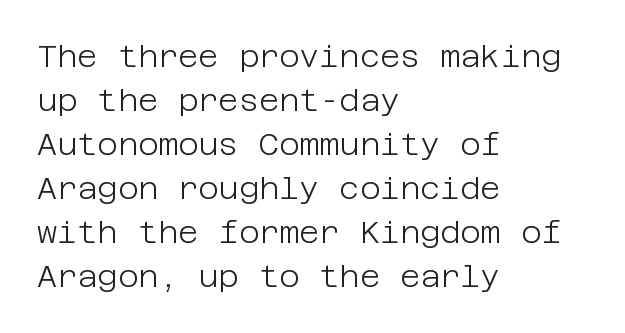
Is there any slant? The stems are plumb. Nope, no serifs anywhere on these letters. Leftover space on each line is placed entirely after the last word. The specimen omits any rule beneath the text block's lines.
